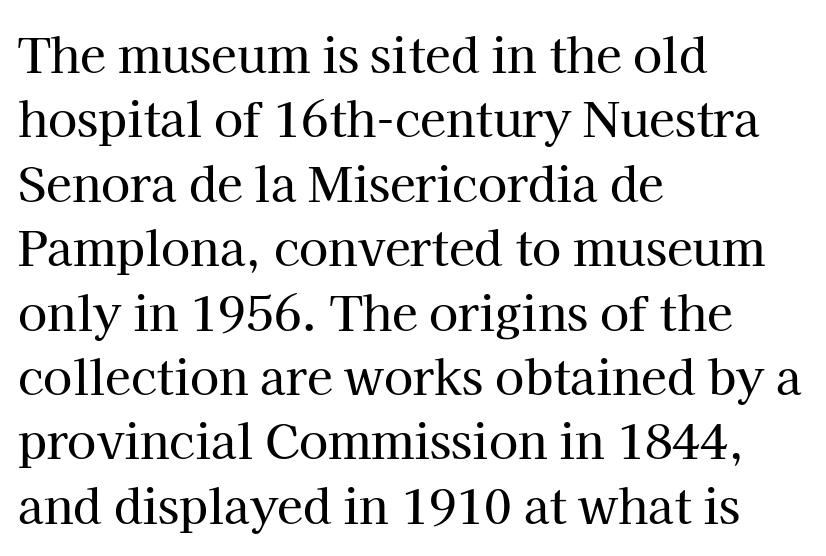
{"serif": "yes", "italic": "no", "width": "normal", "stroke_contrast": "high", "x_height": "medium", "monospaced": "no", "underline": "no", "align": "left", "line_spacing": "normal", "line_spacing_ratio": 1.37, "letter_spacing": "normal", "letter_spacing_em": 0.0, "glyph_px": 47}
